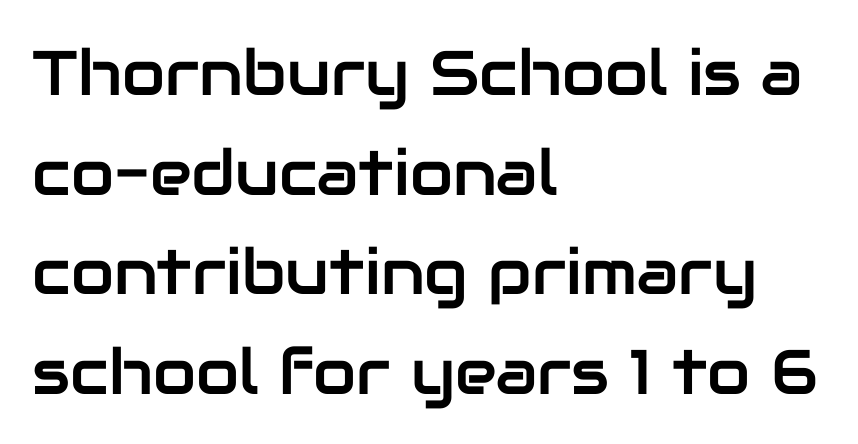
{"serif": "no", "italic": "no", "width": "normal", "stroke_contrast": "low", "x_height": "medium", "monospaced": "no", "underline": "no", "align": "left", "line_spacing": "normal", "line_spacing_ratio": 1.58, "letter_spacing": "normal", "letter_spacing_em": 0.0, "glyph_px": 63}
